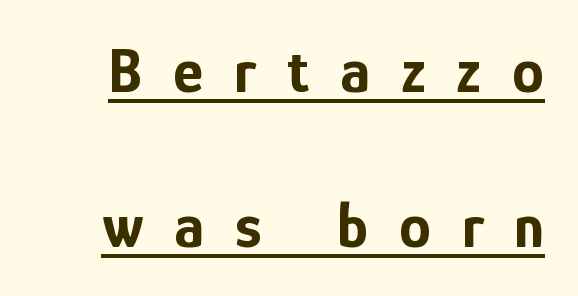
Style check: upright. These lines are rendered in a variable-pitch font. Heavy-handed strokes throughout: this text is bold. The vertical gap from one line to the next is large. The rendering shows plain stroke endings on the letterforms — a sans-serif design.
